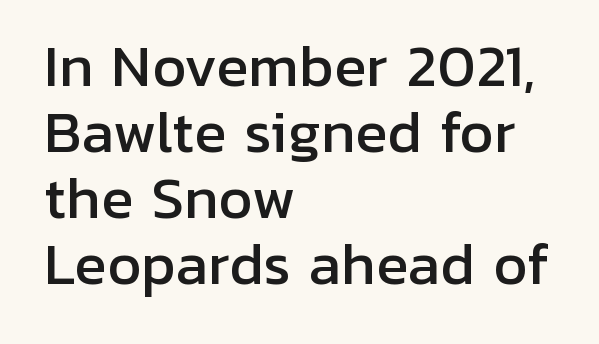
The image shows 54 px sans-serif type, upright; set left-aligned, line spacing 1.22x, normal letter spacing, not underlined; low stroke contrast and a medium x-height.
